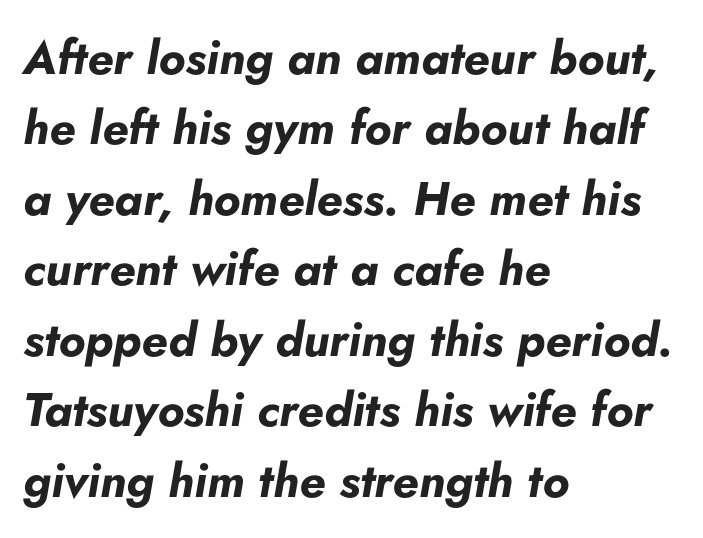
Q: Is the text bold? A: Yes.
Q: Is the text italic (slanted)? A: Yes, it leans right by about 5 degrees.
Q: Is the text underlined? A: No.
Q: How is the paragraph aligned? A: Left-aligned.
Q: Is the spacing between letters normal or unusually wide? A: Normal.
Q: Is the spacing between lines tight, normal or loose? A: Normal.
Q: Width (condensed, normal, or wide)? A: Normal.
Q: Stroke contrast? A: Low.
Q: x-height? A: Small.
Q: Monospaced? A: No.
